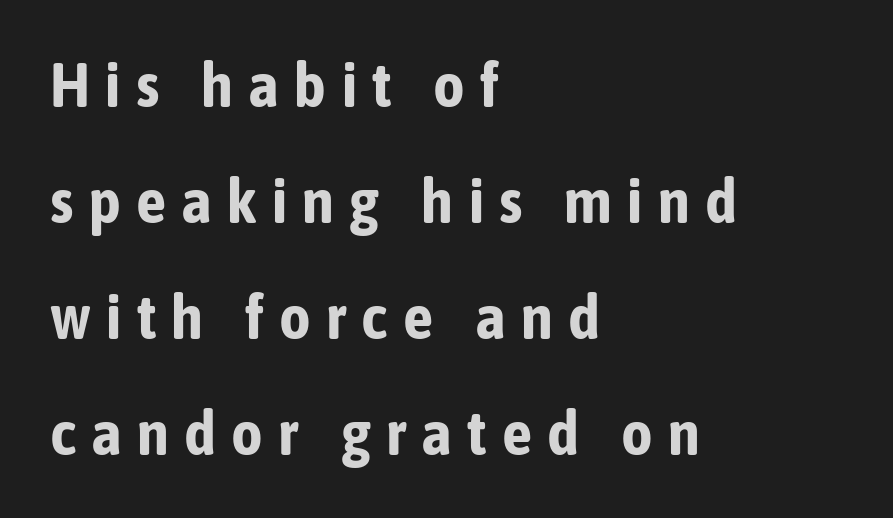
{"serif": "no", "italic": "no", "bold": "yes", "weight": "bold", "width": "condensed", "stroke_contrast": "low", "x_height": "medium", "monospaced": "no", "underline": "no", "align": "left", "line_spacing": "loose", "line_spacing_ratio": 1.9, "letter_spacing": "wide", "letter_spacing_em": 0.25, "glyph_px": 61}
